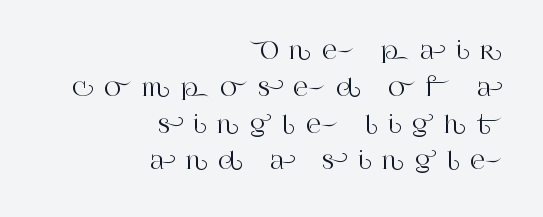
{"italic": "no", "underline": "no", "align": "right", "line_spacing": "normal", "line_spacing_ratio": 1.6, "letter_spacing": "wide", "letter_spacing_em": 0.46, "glyph_px": 23}
